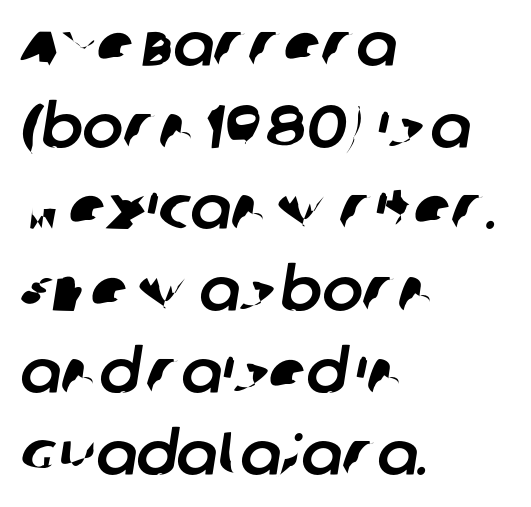
{"serif": "no", "width": "normal", "stroke_contrast": "low", "x_height": "large", "monospaced": "no", "underline": "no", "align": "left", "line_spacing": "normal", "line_spacing_ratio": 1.34, "letter_spacing": "normal", "letter_spacing_em": 0.0, "glyph_px": 61}
